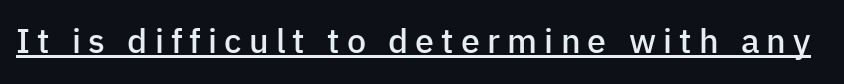
Proportional: the letters do not fall into vertical columns. What decoration does the sample have? An underline. Weight: semibold (demi). A typesetter would label this face a sans. The rendering inserts visible extra space after every character.
